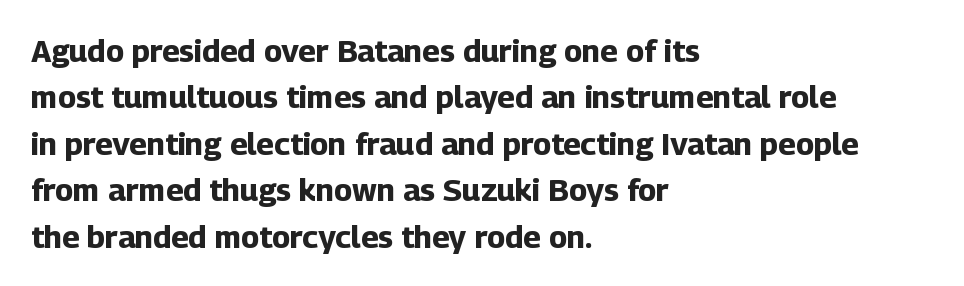
Character widths vary here, with narrow letters taking less room than wide ones. The rendering anchors every line to the left-hand side. Thick stems and heavy bowls — unmistakably bold. This is roman type, the default non-slanted kind. Unmarked baselines from the first word to the last. Regarding serifs, this sample does without them.
